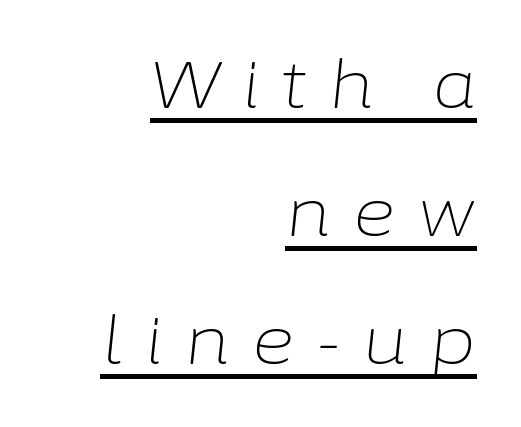
Is the stroke heavy? The answer is a plain regular-or-lighter. Tracking value appears strongly positive — letters spread wide. Check the space under the baseline: a stroke is drawn there. Spacing verdict: proportional, widths tailored to each character. The line-height multiplier appears high, well above default.
